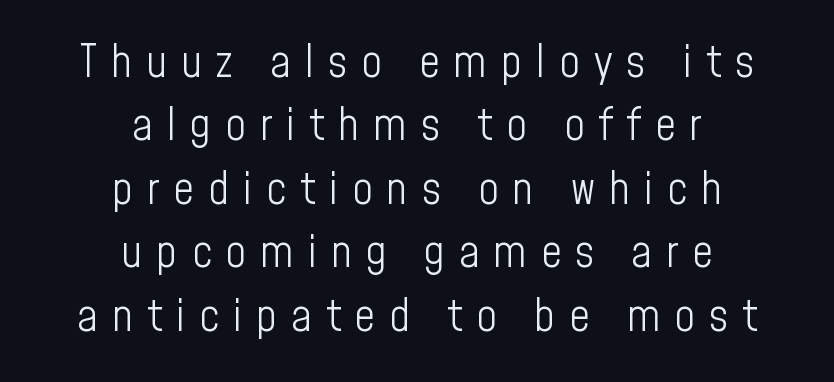
Q: Is the text bold? A: No.
Q: Is the text italic (slanted)? A: No, it is upright.
Q: Is the typeface a serif or a sans-serif typeface? A: Sans-serif.
Q: Is the text underlined? A: No.
Q: How is the paragraph aligned? A: Centered.
Q: Is the spacing between letters normal or unusually wide? A: Unusually wide.
Q: Is the spacing between lines tight, normal or loose? A: Normal.
Q: Width (condensed, normal, or wide)? A: Condensed.
Q: Stroke contrast? A: Low.
Q: x-height? A: Medium.
Q: Monospaced? A: No.
